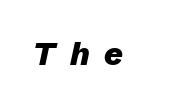
Q: Is the text bold? A: Yes.
Q: Is the text italic (slanted)? A: Yes, it leans right by about 12 degrees.
Q: Is the text underlined? A: No.
Q: Is the spacing between letters normal or unusually wide? A: Unusually wide.
Q: Width (condensed, normal, or wide)? A: Normal.
Q: Stroke contrast? A: Low.
Q: x-height? A: Medium.
Q: Monospaced? A: No.
